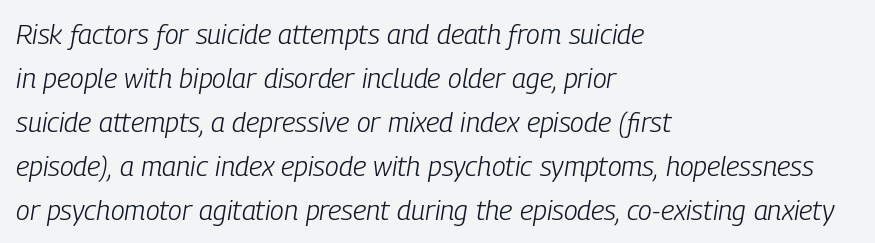
Q: Is the text bold? A: No.
Q: Is the text italic (slanted)? A: Yes, it leans right by about 9 degrees.
Q: Is the text underlined? A: No.
Q: How is the paragraph aligned? A: Left-aligned.
Q: Is the spacing between letters normal or unusually wide? A: Normal.
Q: Is the spacing between lines tight, normal or loose? A: Normal.
Q: Width (condensed, normal, or wide)? A: Condensed.
Q: Stroke contrast? A: Low.
Q: x-height? A: Medium.
Q: Monospaced? A: No.
